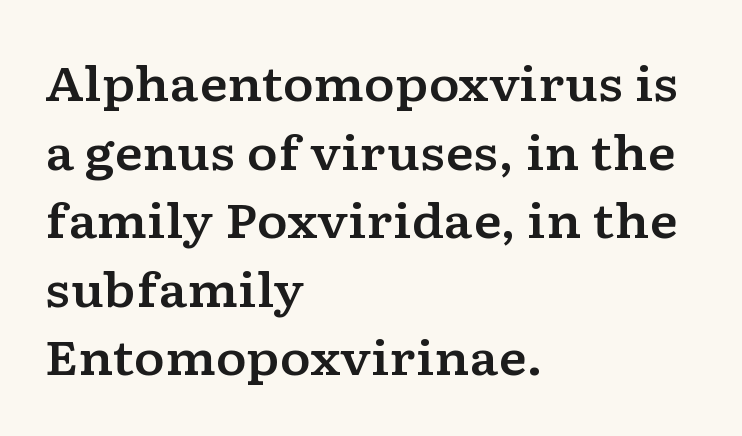
Words float on clear page, feet unadorned. This is the regular roman posture of the typeface. Examine the stroke ends and you'll spot serifs. A typesetter would call this proportional, since set widths differ per character. No extra tracking has been applied to these lines. In terms of leading, this rendering sits right in the middle.
